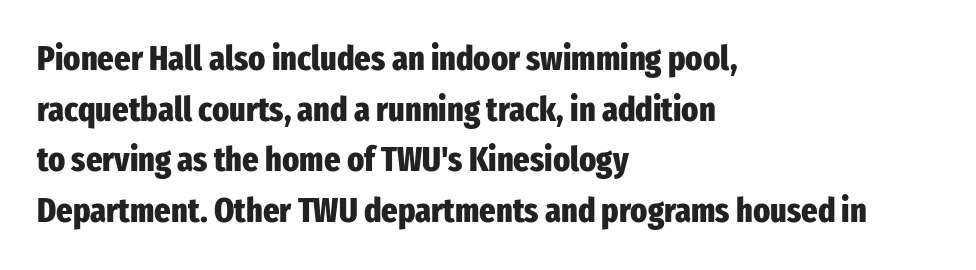
The image shows 35 px heavy, condensed sans-serif type, upright; set left-aligned, normal line spacing (1.45x), normal letter spacing, not underlined; low stroke contrast and a medium x-height.
